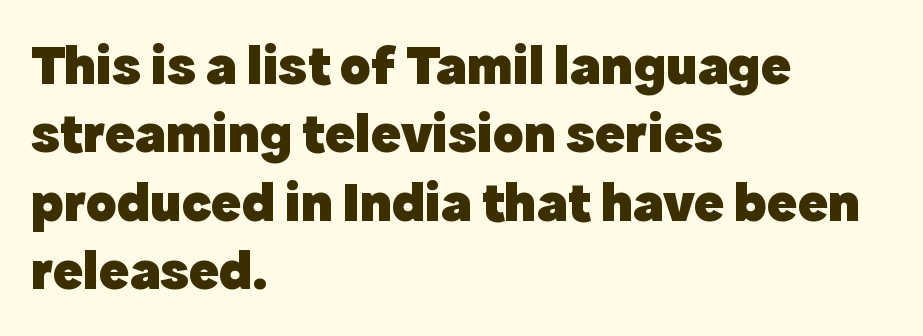
The image shows 56 px heavy sans-serif type, upright; set left-aligned, line spacing 1.22x, normal letter spacing, not underlined; a medium x-height.
